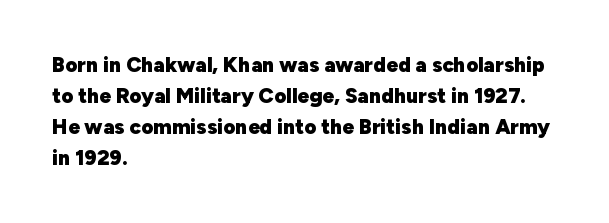
{"italic": "no", "bold": "yes", "underline": "no", "align": "left", "line_spacing": "normal", "line_spacing_ratio": 1.47, "letter_spacing": "normal", "letter_spacing_em": 0.0, "glyph_px": 21}
